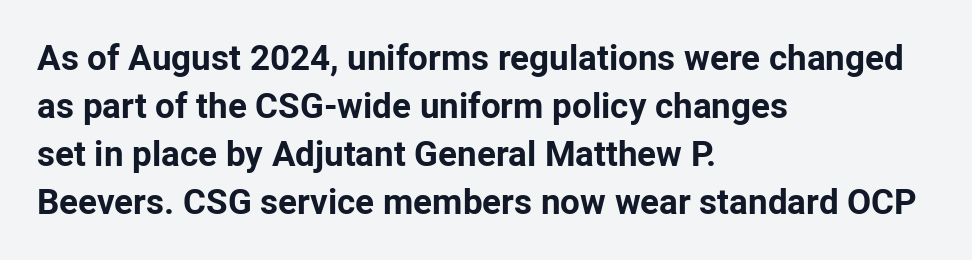
Is the block centered? No — it sits flush against the left margin. Is the type bold? Yes — the strokes are clearly thick and heavy. You can tell from the bare stems that sans-serif type was used. This sample has the flowing, uneven cadence of proportional lettering. The designer left line spacing at the default. Descenders hang freely into open space.
